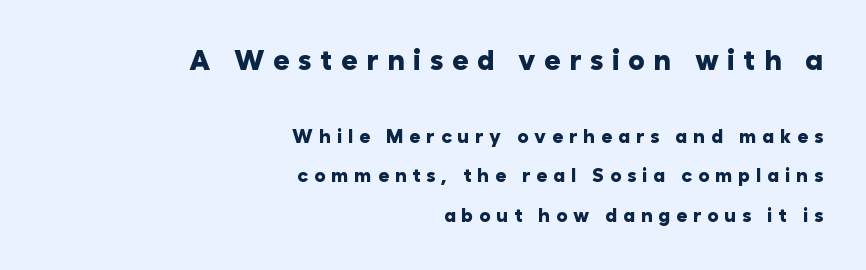
Summary of vertical rhythm: relaxed, with wide interline spacing. Unlike italic type, these characters show no tilt at all. The rendering shrinks the type as you move from the upper chunk to the lower. Leftover space on each line is placed entirely before the opening word.
